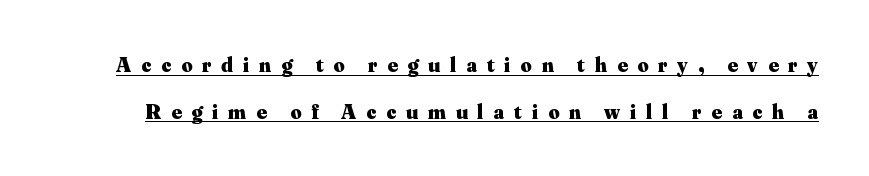
The image shows 21 px bold type, upright; set loose line spacing (2.23x), unusually wide letter spacing (+0.48 em), underlined.
